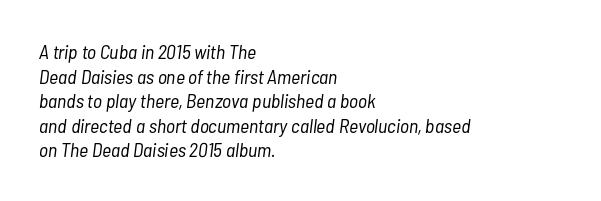
Unmarked baselines from the first word to the last. The paragraph has a hard left edge and a soft right edge. Tracking here is standard; glyphs follow each other at the usual distance. Ink coverage per letter is moderate at most. The font's italic variant was chosen for this text.
